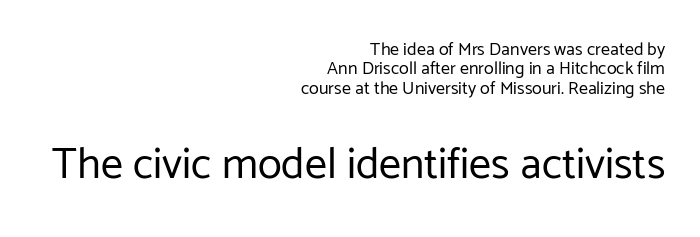
Character size in the trailing block exceeds that of the leading block. The baseline area is clear. The typeface has the unassuming heft of standard copy or less. Is there any slant? The stems are plumb.
